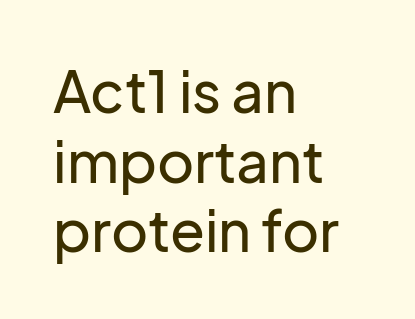
The image shows 57 px sans-serif type, upright; set left-aligned, line spacing 1.22x, normal letter spacing, not underlined; low stroke contrast and a medium x-height.
